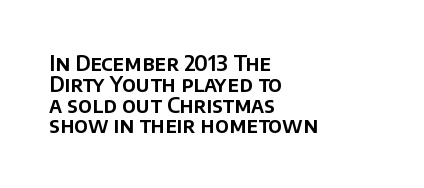
The image shows 21 px text type, upright; set left-aligned, tight line spacing (0.99x), normal letter spacing, not underlined.
